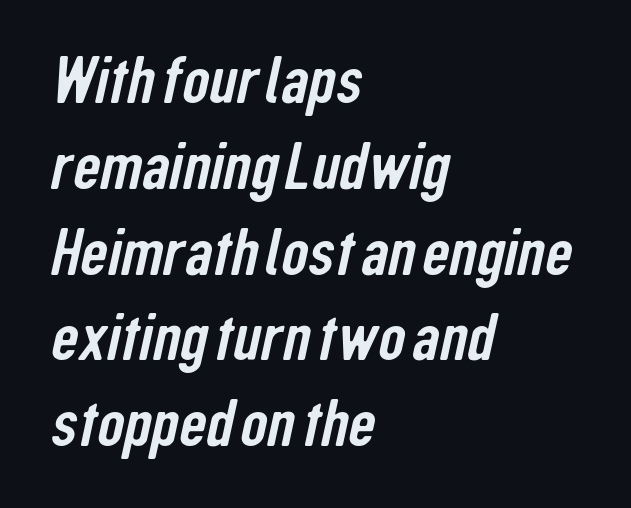
The image shows 67 px condensed sans-serif type; set left-aligned, normal line spacing (1.28x), normal letter spacing, not underlined; low stroke contrast and a medium x-height.
